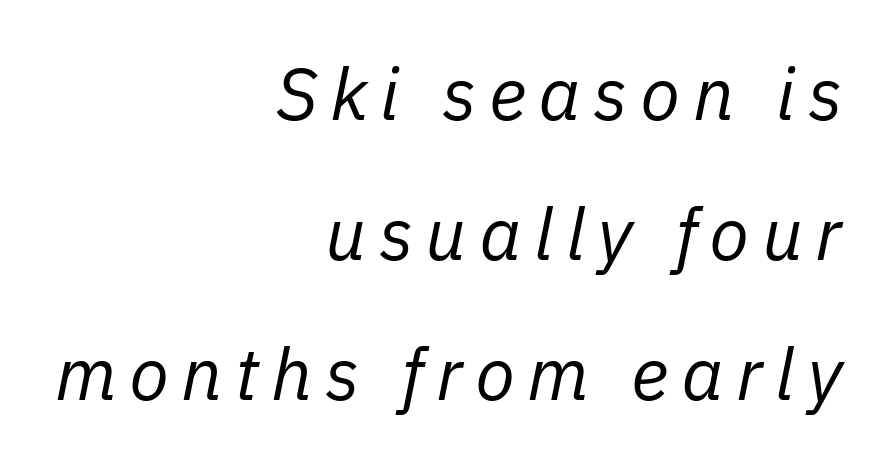
{"italic": "yes", "lean": "right", "slant_degrees": 11, "bold": "no", "weight": "regular", "width": "normal", "stroke_contrast": "low", "x_height": "medium", "monospaced": "no", "underline": "no", "align": "right", "line_spacing": "loose", "line_spacing_ratio": 1.92, "glyph_px": 73}
